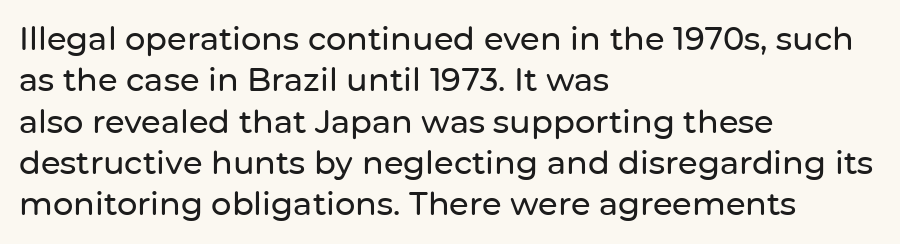
{"serif": "no", "italic": "no", "width": "normal", "stroke_contrast": "low", "x_height": "medium", "monospaced": "no", "underline": "no", "align": "left", "line_spacing": "normal", "line_spacing_ratio": 1.29, "letter_spacing": "normal", "letter_spacing_em": 0.0, "glyph_px": 32}
